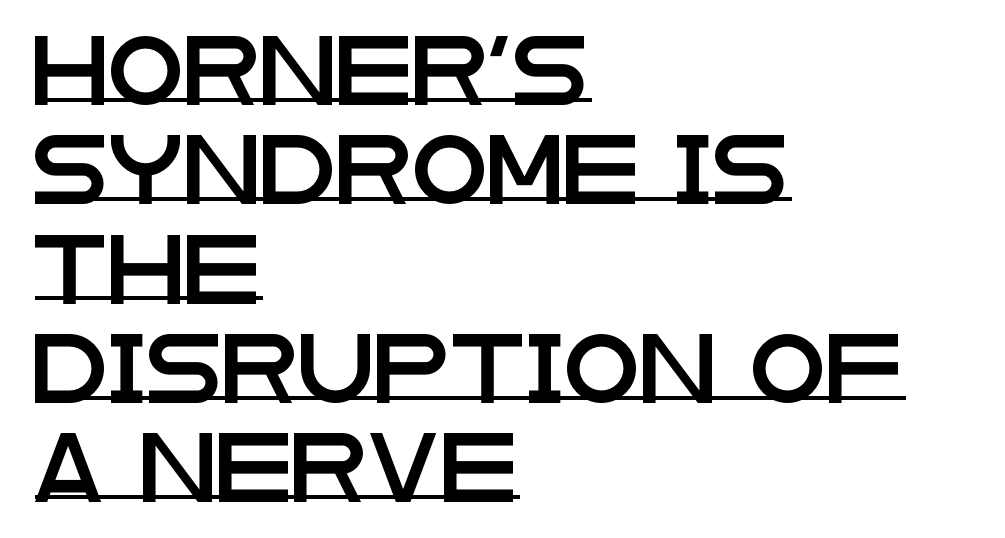
The lines sit at an ordinary, default distance from one another. Has an underline been added? It has. This is sans-serif lettering, the kind often seen on screens and signage. Notice how the stems are strictly vertical — no italics here.
